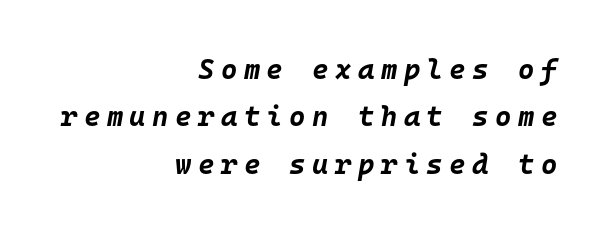
Q: Is the text bold? A: Yes.
Q: Is the text italic (slanted)? A: Yes, it leans right by about 10 degrees.
Q: Is the text underlined? A: No.
Q: How is the paragraph aligned? A: Right-aligned.
Q: Is the spacing between letters normal or unusually wide? A: Unusually wide.
Q: Is the spacing between lines tight, normal or loose? A: Normal.
Q: Width (condensed, normal, or wide)? A: Normal.
Q: Stroke contrast? A: Low.
Q: x-height? A: Large.
Q: Monospaced? A: Yes.
